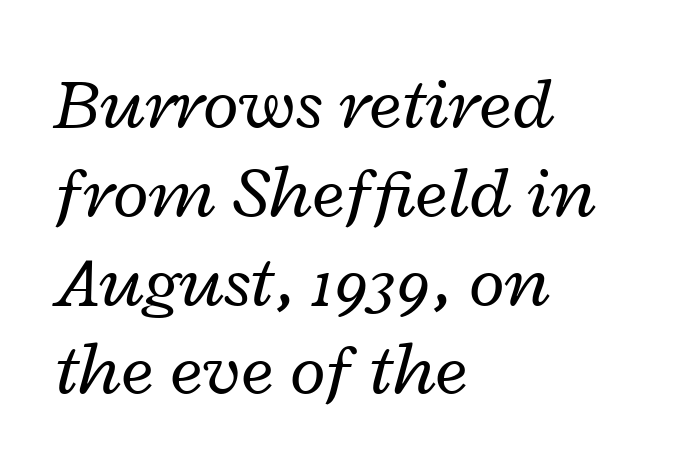
Weight: in the light-to-regular range. Think of a printed novel: that variable character pitch is what you see here. Does the copy run flush right? No — it runs flush left. Look at the tracking — it's just the regular setting, nothing added.
